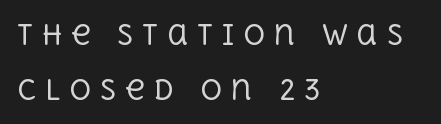
{"italic": "no", "bold": "no", "underline": "no", "align": "left", "line_spacing": "loose", "line_spacing_ratio": 2.02, "letter_spacing": "wide", "letter_spacing_em": 0.32, "glyph_px": 27}
